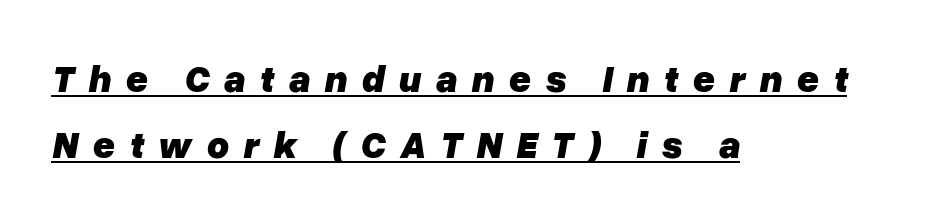
Rendered with sloped, italic letterforms. Check the space under the baseline: a stroke is drawn there. There is plenty of visible air inserted between adjacent glyphs. Chunky letters — that's bold for sure. Proportional: the letters do not fall into vertical columns. The lines in this sample share a left origin and differ only in where they stop.
